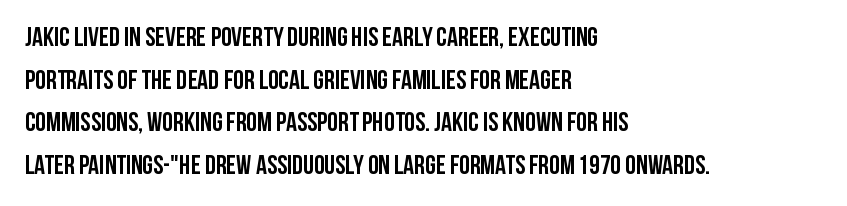
The image shows 27 px bold type, upright; set left-aligned, normal line spacing (1.58x), normal letter spacing, not underlined.
